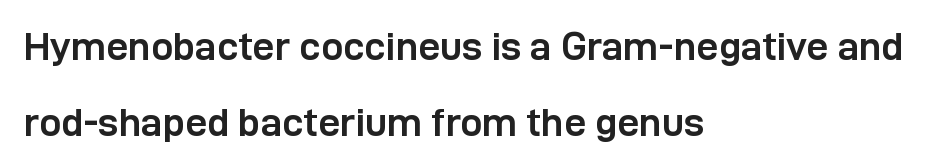
{"serif": "no", "italic": "no", "bold": "yes", "weight": "semibold", "width": "normal", "stroke_contrast": "low", "x_height": "medium", "monospaced": "no", "underline": "no", "align": "left", "line_spacing": "loose", "line_spacing_ratio": 1.95, "letter_spacing": "normal", "letter_spacing_em": 0.0, "glyph_px": 39}
